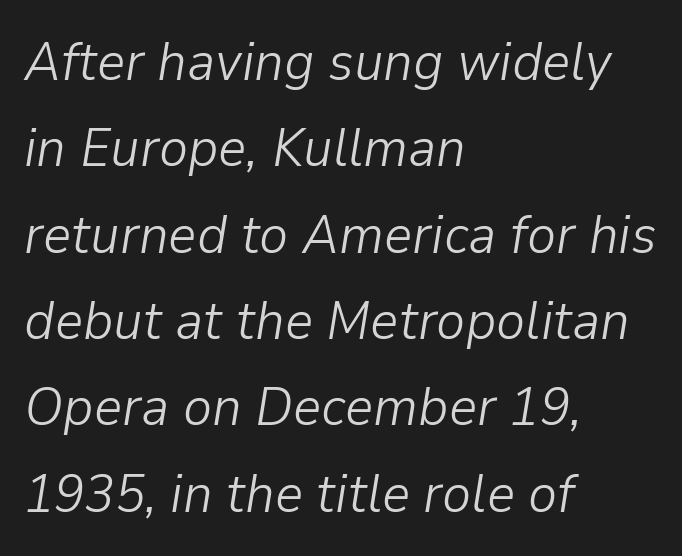
Q: Is the text bold? A: No.
Q: Is the text italic (slanted)? A: Yes, it leans right by about 9 degrees.
Q: Is the text underlined? A: No.
Q: How is the paragraph aligned? A: Left-aligned.
Q: Is the spacing between letters normal or unusually wide? A: Normal.
Q: Is the spacing between lines tight, normal or loose? A: Normal.
Q: Width (condensed, normal, or wide)? A: Normal.
Q: Stroke contrast? A: Low.
Q: x-height? A: Medium.
Q: Monospaced? A: No.
